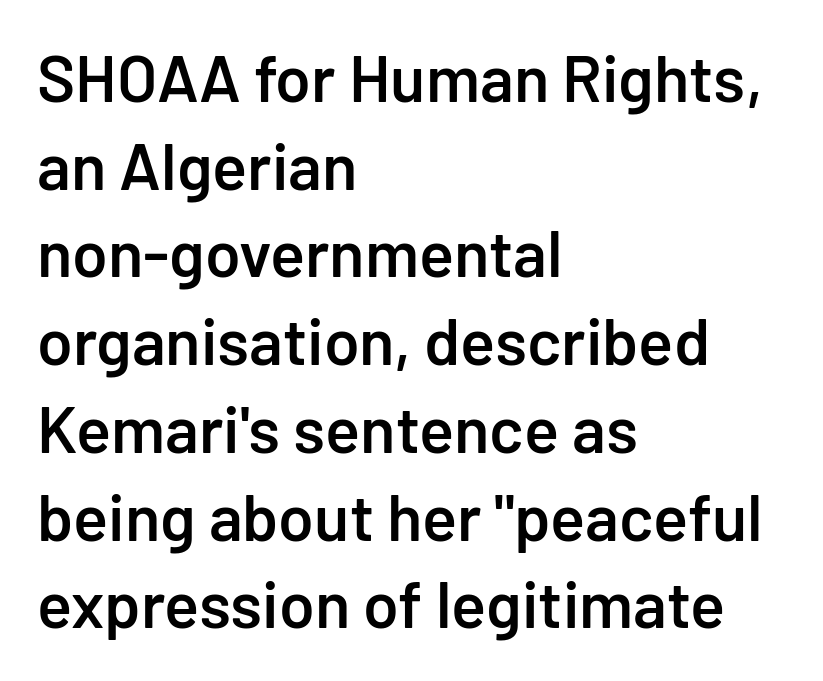
{"serif": "no", "italic": "no", "bold": "semi", "weight": "semibold", "width": "normal", "stroke_contrast": "low", "x_height": "medium", "monospaced": "no", "underline": "no", "align": "left", "line_spacing": "normal", "line_spacing_ratio": 1.35, "letter_spacing": "normal", "letter_spacing_em": 0.0, "glyph_px": 65}
